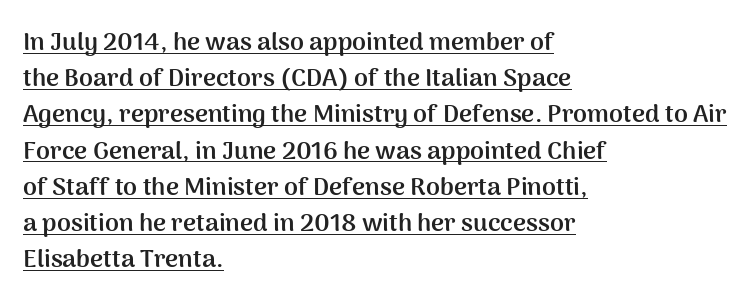
The face used here has the dense, thick strokes of a bold. One glance says typical: line gaps are just what's usual. In terms of posture, this sample is upright. In CSS terms this would be text-align: left.
